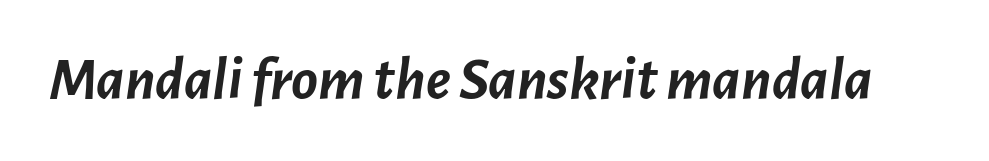
{"italic": "yes", "lean": "right", "slant_degrees": 7, "bold": "yes", "weight": "semibold", "width": "normal", "stroke_contrast": "low", "x_height": "medium", "monospaced": "no", "underline": "no", "letter_spacing": "normal", "letter_spacing_em": 0.0, "glyph_px": 62}
